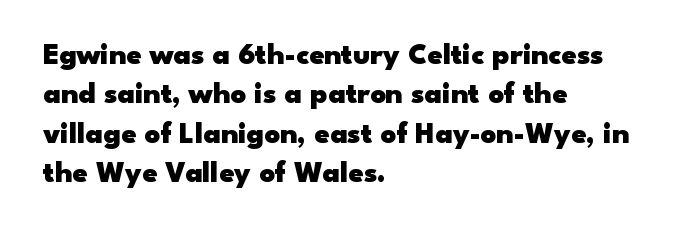
You could not count columns in this text — the font is proportionally spaced. Characters remain perfectly vertical along every line. Serifs: no, the terminals of the letterforms are clean. Is there much room between lines? A standard amount, neither cramped nor airy. The rag falls on the right side of this text block. Thick stems and heavy bowls — unmistakably bold.
